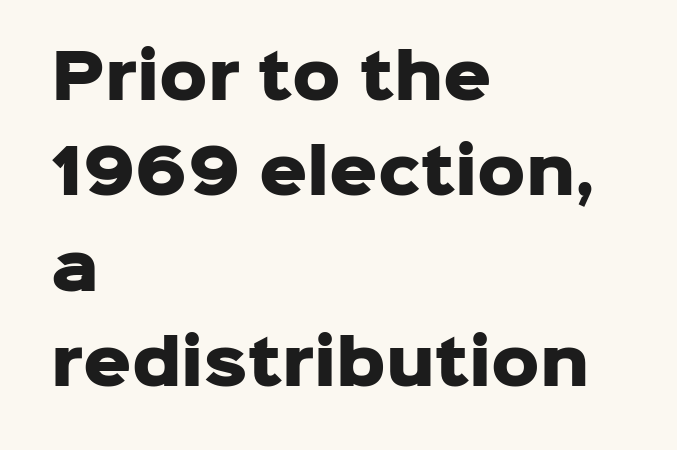
{"serif": "no", "italic": "no", "bold": "yes", "weight": "heavy", "width": "normal", "stroke_contrast": "low", "x_height": "medium", "monospaced": "no", "underline": "no", "align": "left", "line_spacing": "normal", "line_spacing_ratio": 1.59, "letter_spacing": "normal", "letter_spacing_em": 0.0, "glyph_px": 60}
